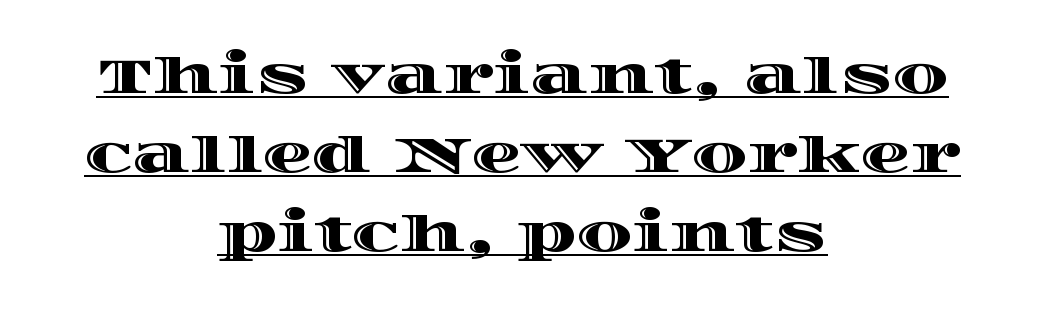
Posture: straight, roman, zero tilt. Is this a fixed-width face? No — the glyphs have proportional, varying widths. Short and long lines alike share a common midpoint. The vertical gap from one line to the next is medium. Each line of the rendering has a horizontal stroke beneath the glyphs. The type is set solid horizontally, with unmodified tracking.
